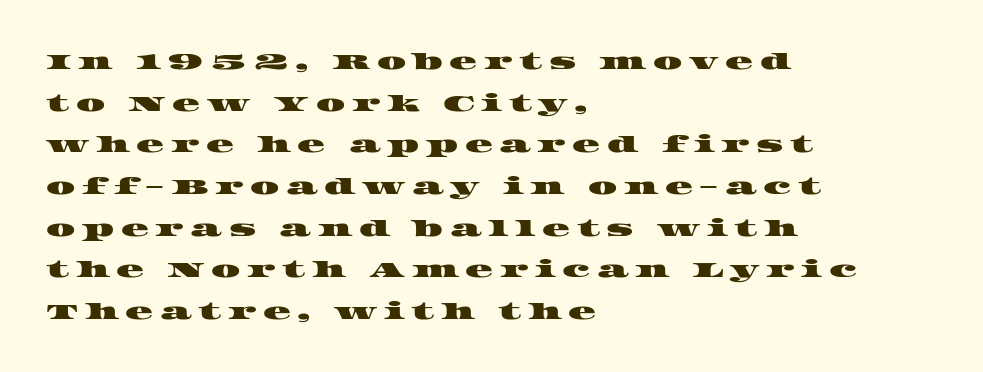
The image shows 23 px text type; set left-aligned, line spacing 1.81x, unusually wide letter spacing (+0.29 em), not underlined.
